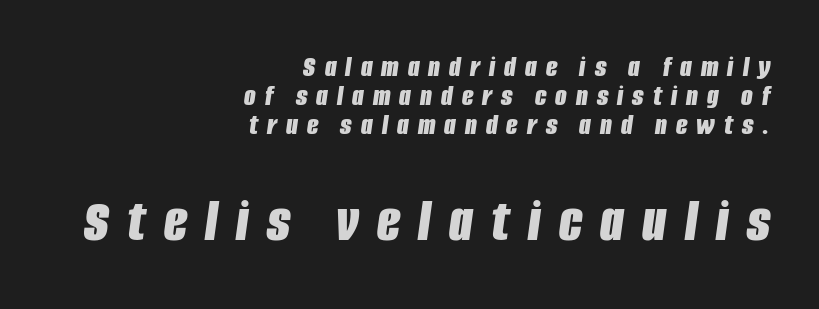
The image shows 61 px bold, condensed type, italic (leaning right); set right-aligned, tight line spacing (0.97x), unusually wide letter spacing (+0.3 em), not underlined; the second (bottom) block is 2.03x larger; low stroke contrast and a large x-height.
